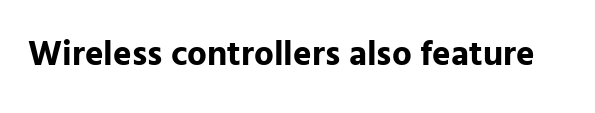
The image shows 35 px bold sans-serif type, upright; set normal letter spacing, not underlined; low stroke contrast and a medium x-height.
